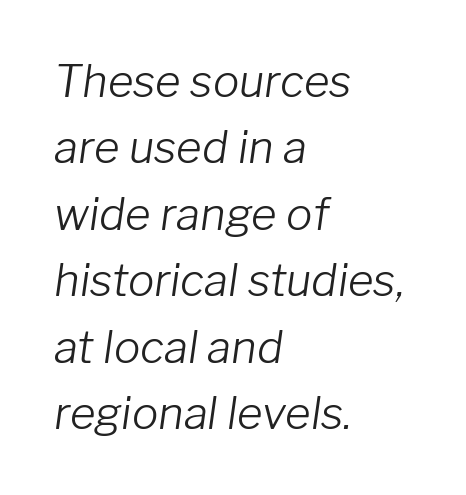
The image shows 44 px light type, italic (leaning right); set left-aligned, normal line spacing (1.51x), normal letter spacing, not underlined; low stroke contrast and a medium x-height.
